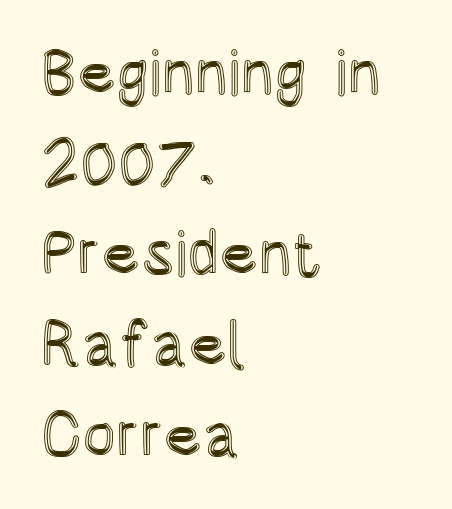
Tracking here is standard; glyphs follow each other at the usual distance. The designer left line spacing at the default. Note the varied advance widths — an 'i' is clearly narrower than an 'm'. Casual observation: everything's shoved over to the left.
